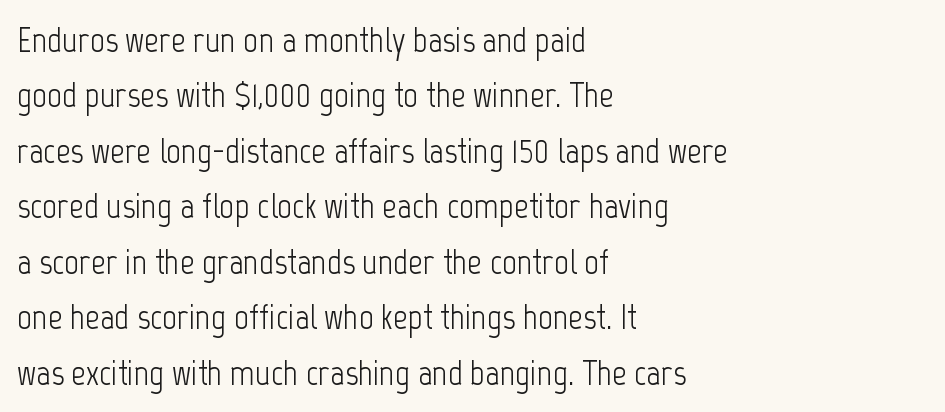
Q: Is the text bold? A: No.
Q: Is the text italic (slanted)? A: No, it is upright.
Q: Is the typeface a serif or a sans-serif typeface? A: Sans-serif.
Q: Is the text underlined? A: No.
Q: How is the paragraph aligned? A: Left-aligned.
Q: Is the spacing between letters normal or unusually wide? A: Normal.
Q: Is the spacing between lines tight, normal or loose? A: Normal.
Q: Width (condensed, normal, or wide)? A: Condensed.
Q: Stroke contrast? A: Low.
Q: x-height? A: Medium.
Q: Monospaced? A: No.
